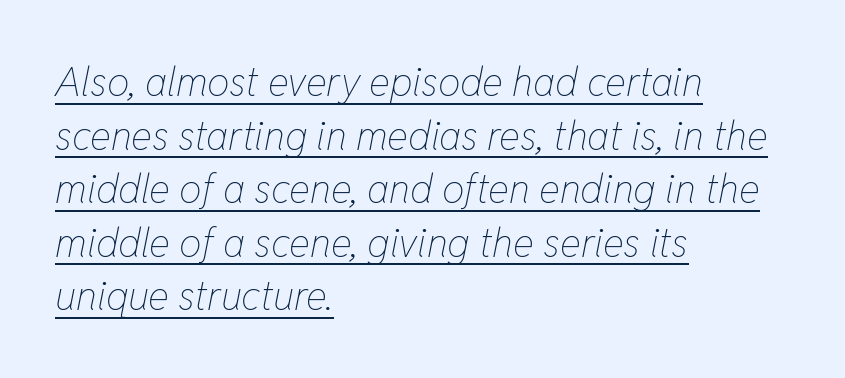
Q: Is the text bold? A: No.
Q: Is the text italic (slanted)? A: Yes, it leans right by about 11 degrees.
Q: Is the text underlined? A: Yes.
Q: How is the paragraph aligned? A: Left-aligned.
Q: Is the spacing between letters normal or unusually wide? A: Normal.
Q: Is the spacing between lines tight, normal or loose? A: Normal.
Q: Width (condensed, normal, or wide)? A: Condensed.
Q: Stroke contrast? A: Low.
Q: x-height? A: Medium.
Q: Monospaced? A: No.
